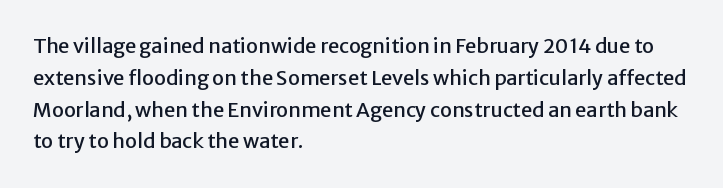
The letterforms sit shoulder to shoulder at normal distance. Ordinary non-slanted type is in use. All the whitespace from short lines collects on the right. The space between consecutive lines is moderate. The area under the type is left untouched.
